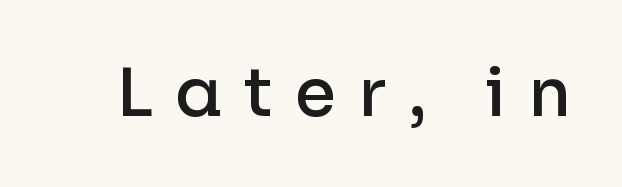
{"serif": "no", "italic": "no", "bold": "semi", "weight": "semibold", "width": "normal", "stroke_contrast": "low", "x_height": "medium", "monospaced": "no", "underline": "no", "letter_spacing": "wide", "letter_spacing_em": 0.33, "glyph_px": 67}
